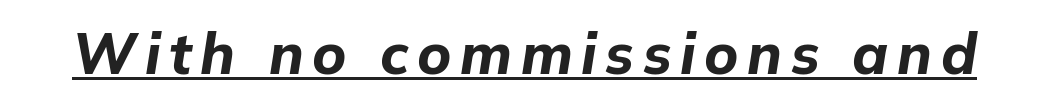
Here the designer chose a conventional face with non-uniform glyph widths. Descenders here cross a horizontal rule under the line. There's an unmistakable incline to the writing here. Thick stems and heavy bowls — unmistakably bold.
